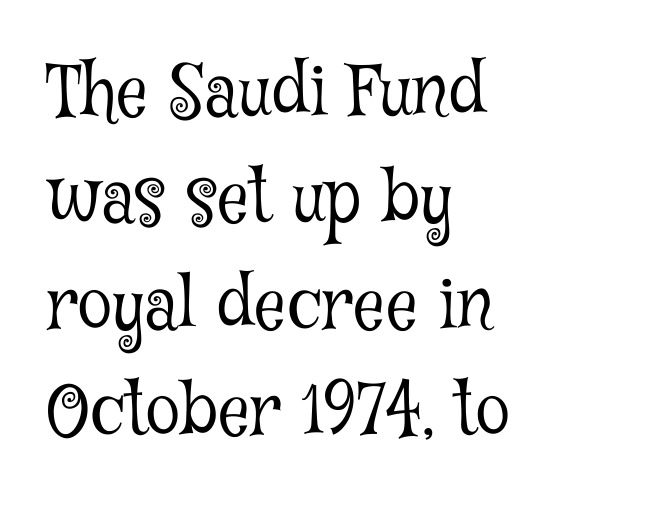
{"serif": "yes", "italic": "no", "bold": "no", "weight": "light", "width": "condensed", "stroke_contrast": "low", "x_height": "medium", "monospaced": "no", "underline": "no", "align": "left", "line_spacing": "normal", "line_spacing_ratio": 1.52, "letter_spacing": "normal", "letter_spacing_em": 0.0, "glyph_px": 70}
